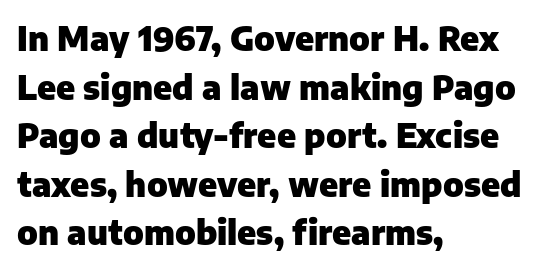
{"serif": "no", "italic": "no", "bold": "yes", "weight": "heavy", "width": "normal", "stroke_contrast": "low", "x_height": "medium", "monospaced": "no", "underline": "no", "align": "left", "line_spacing": "normal", "line_spacing_ratio": 1.47, "letter_spacing": "normal", "letter_spacing_em": 0.0, "glyph_px": 33}
